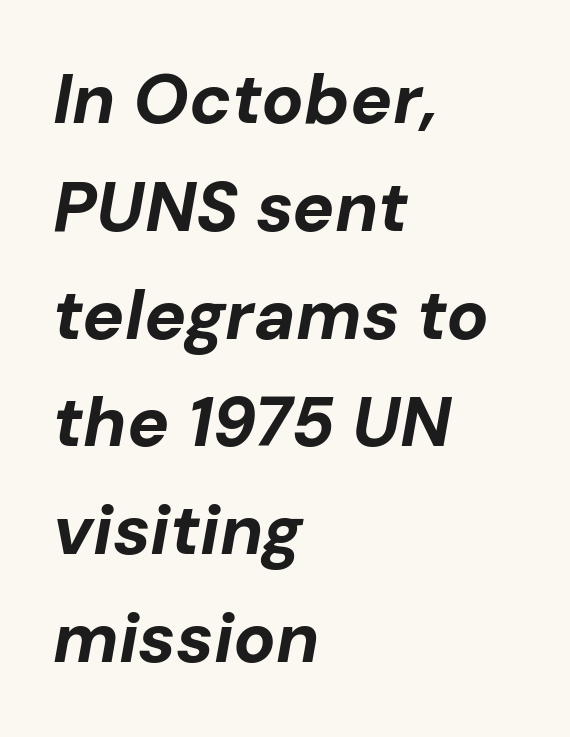
Q: Is the text bold? A: Yes.
Q: Is the text italic (slanted)? A: Yes, it leans right by about 10 degrees.
Q: Is the text underlined? A: No.
Q: How is the paragraph aligned? A: Left-aligned.
Q: Is the spacing between letters normal or unusually wide? A: Normal.
Q: Is the spacing between lines tight, normal or loose? A: Normal.
Q: Width (condensed, normal, or wide)? A: Normal.
Q: Stroke contrast? A: Low.
Q: x-height? A: Medium.
Q: Monospaced? A: No.
